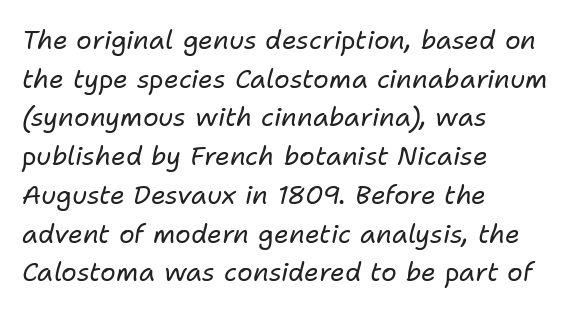
The image shows 26 px text type, italic (leaning right); set left-aligned, normal line spacing (1.49x), normal letter spacing, not underlined.
